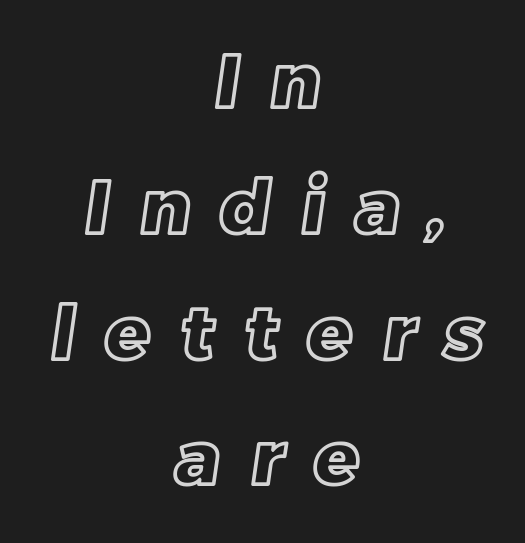
Proportional: the letters do not fall into vertical columns. What stands out about the letter spacing? Its width — letters are far apart. Typeset on center — no edge is straight. The block of text has a typical density, with ordinary space between rows.
